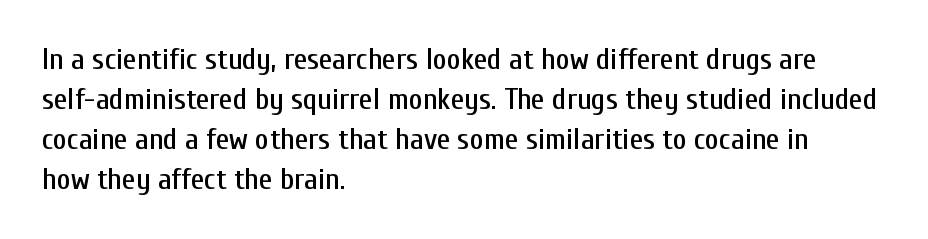
Beneath every word, the page is bare. The font family rendered here belongs to the sans-serif group. Ascenders rise straight up at ninety degrees. The rag falls on the right side of this text block. Here the designer chose a conventional face with non-uniform glyph widths. Tracking here is standard; glyphs follow each other at the usual distance.
